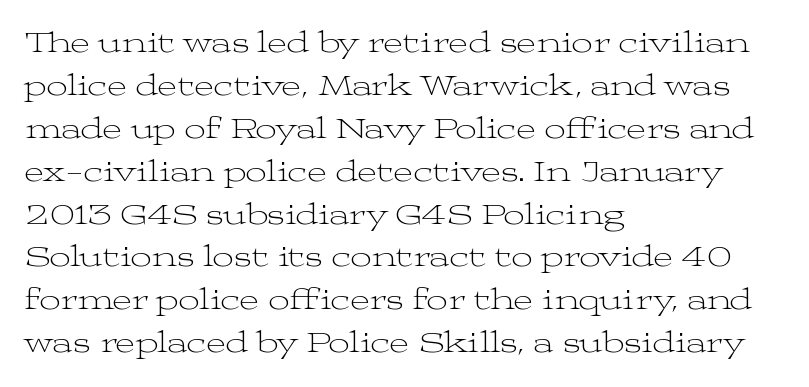
{"serif": "yes", "italic": "no", "bold": "no", "weight": "light", "width": "wide", "stroke_contrast": "medium", "x_height": "medium", "monospaced": "no", "underline": "no", "align": "left", "line_spacing": "normal", "line_spacing_ratio": 1.43, "letter_spacing": "normal", "letter_spacing_em": 0.0, "glyph_px": 30}
